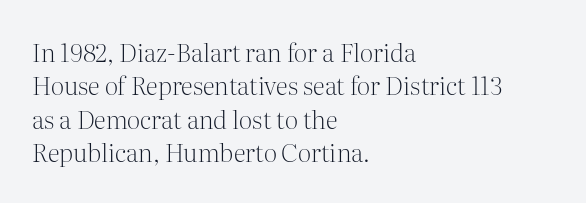
Notice how the stems are strictly vertical — no italics here. Clear beneath every line of the passage. Compared with typical paragraphs, the rows here are spaced about the same. The letters look calm and open, with moderate or lighter stems. Spacing between characters is what you'd get straight out of the box.
